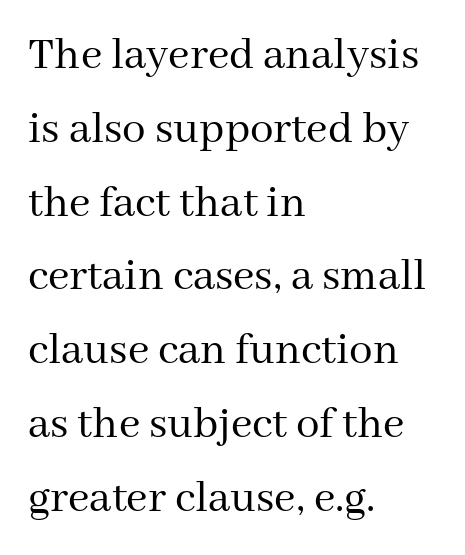
The image shows 47 px regular-weight serif type, upright; set left-aligned, normal line spacing (1.57x), normal letter spacing, not underlined; medium stroke contrast and a medium x-height.
